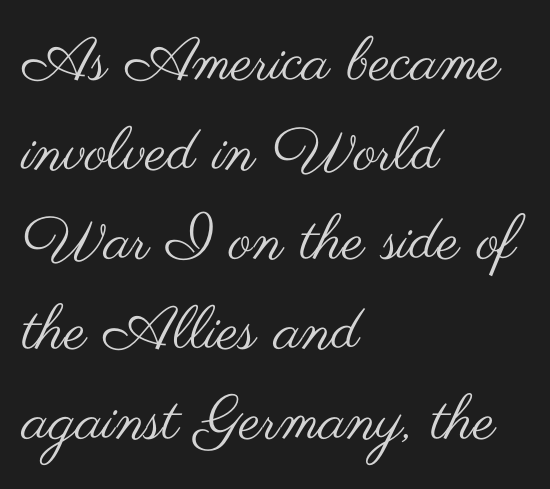
{"serif": "no", "bold": "no", "weight": "regular", "width": "wide", "stroke_contrast": "medium", "x_height": "small", "monospaced": "no", "underline": "no", "align": "left", "line_spacing": "normal", "line_spacing_ratio": 1.47, "letter_spacing": "normal", "letter_spacing_em": 0.0, "glyph_px": 61}
